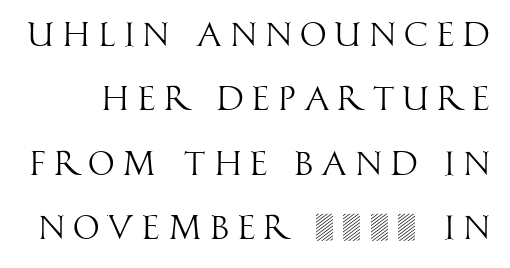
Q: Is the text bold? A: No.
Q: Is the text italic (slanted)? A: No, it is upright.
Q: Is the typeface a serif or a sans-serif typeface? A: Sans-serif.
Q: Is the text underlined? A: No.
Q: Is the spacing between letters normal or unusually wide? A: Unusually wide.
Q: Width (condensed, normal, or wide)? A: Condensed.
Q: Stroke contrast? A: High.
Q: x-height? A: Large.
Q: Monospaced? A: No.
